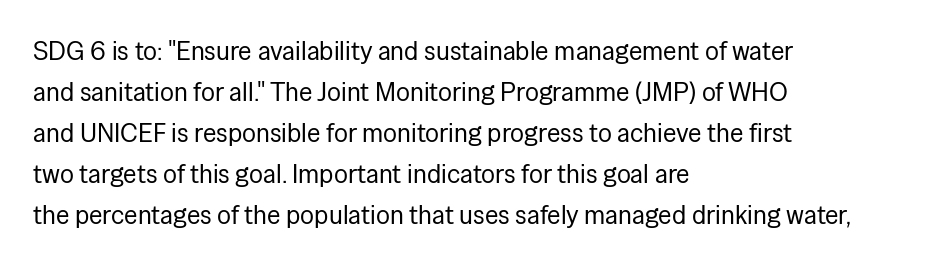
The words here are not underlined. Unbolded letterforms with no extra heft. Quick note: interline space is typical. These lines stack with their left ends in a neat column. Ordinary non-slanted type is in use. Here the glyphs are tracked normally, forming tight word shapes.
